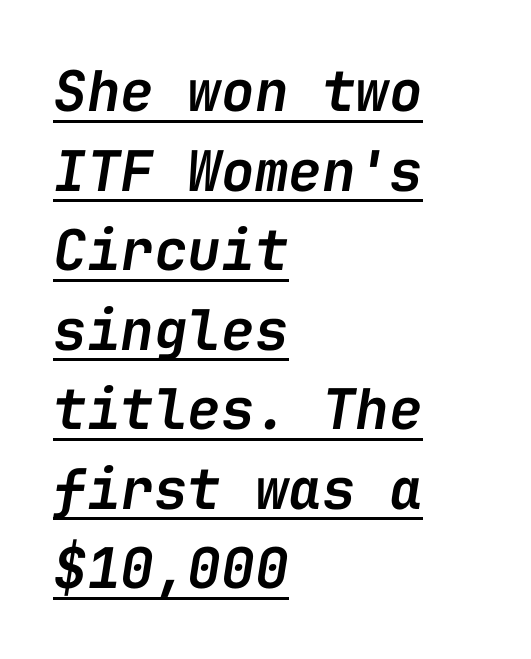
{"italic": "yes", "lean": "right", "slant_degrees": 9, "bold": "semi", "weight": "semibold", "width": "normal", "stroke_contrast": "low", "x_height": "medium", "monospaced": "yes", "underline": "yes", "align": "left", "line_spacing": "normal", "line_spacing_ratio": 1.42, "letter_spacing": "normal", "letter_spacing_em": 0.0, "glyph_px": 56}
